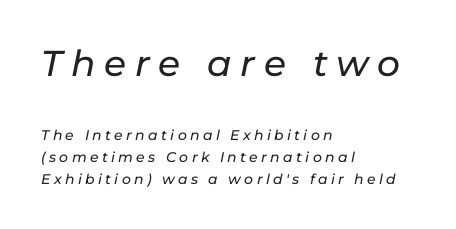
Q: Is the text italic (slanted)? A: Yes, it leans right by about 11 degrees.
Q: Is the text underlined? A: No.
Q: How is the paragraph aligned? A: Left-aligned.
Q: Is the spacing between letters normal or unusually wide? A: Unusually wide.
Q: Is the spacing between lines tight, normal or loose? A: Normal.
Q: Which block of text is set in a larger size, the first (top) or the second (bottom)? A: The first (top) one.
Q: Width (condensed, normal, or wide)? A: Normal.
Q: Stroke contrast? A: Low.
Q: x-height? A: Medium.
Q: Monospaced? A: No.
